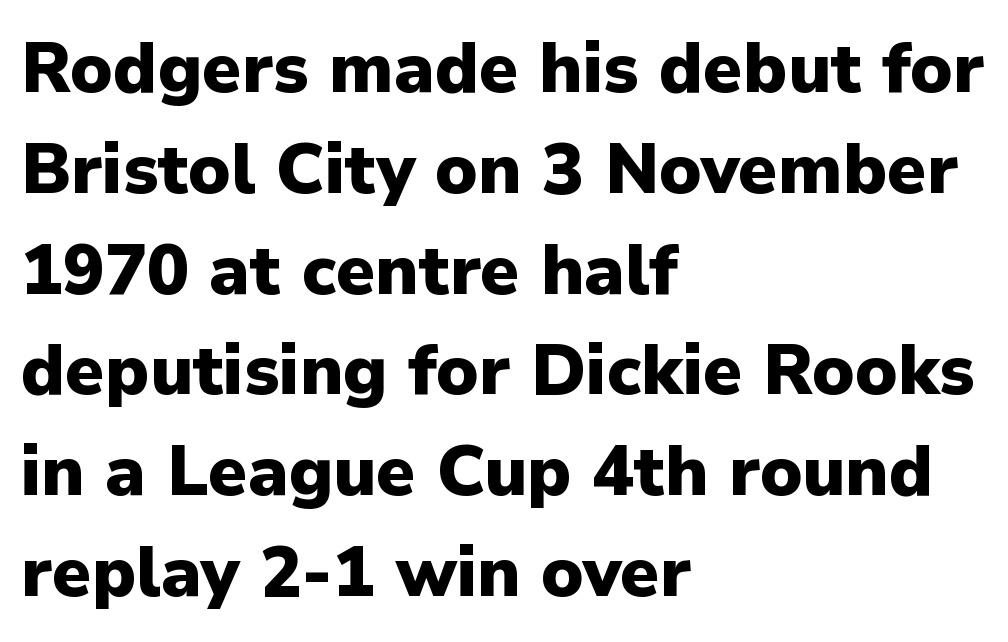
Posture: upright roman. Just letters on the line, the space beneath them empty. This is sans-serif lettering, the kind often seen on screens and signage. Varying glyph widths throughout — classic text-font behaviour. These lines sit exactly where default settings would place them.
